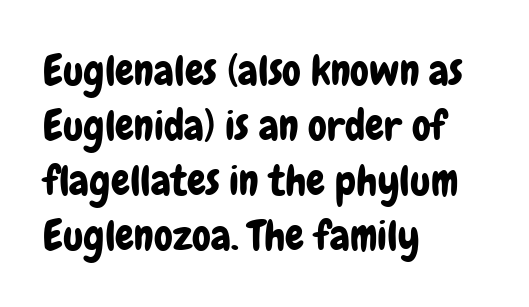
Q: Is the text italic (slanted)? A: No, it is upright.
Q: Is the typeface a serif or a sans-serif typeface? A: Sans-serif.
Q: Is the text underlined? A: No.
Q: How is the paragraph aligned? A: Left-aligned.
Q: Is the spacing between letters normal or unusually wide? A: Normal.
Q: Is the spacing between lines tight, normal or loose? A: Normal.
Q: Width (condensed, normal, or wide)? A: Condensed.
Q: Stroke contrast? A: Low.
Q: x-height? A: Medium.
Q: Monospaced? A: No.
